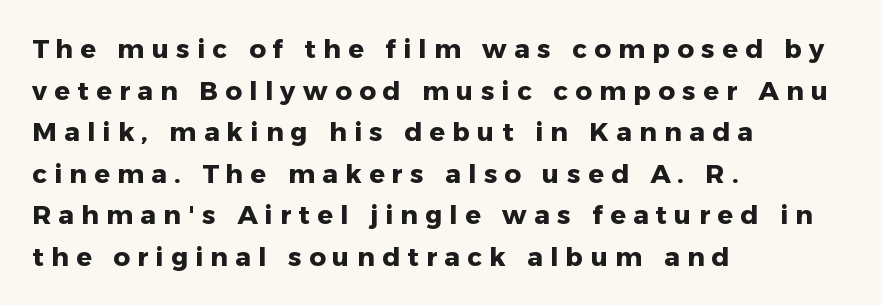
The image shows 26 px bold type, upright; set left-aligned, normal line spacing (1.6x), unusually wide letter spacing (+0.28 em), not underlined.
